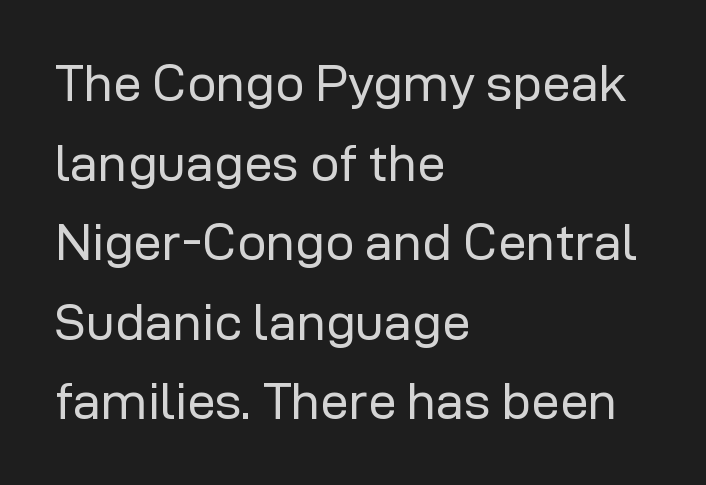
The image shows 51 px regular-weight sans-serif type, upright; set left-aligned, normal line spacing (1.56x), normal letter spacing, not underlined; low stroke contrast and a medium x-height.
